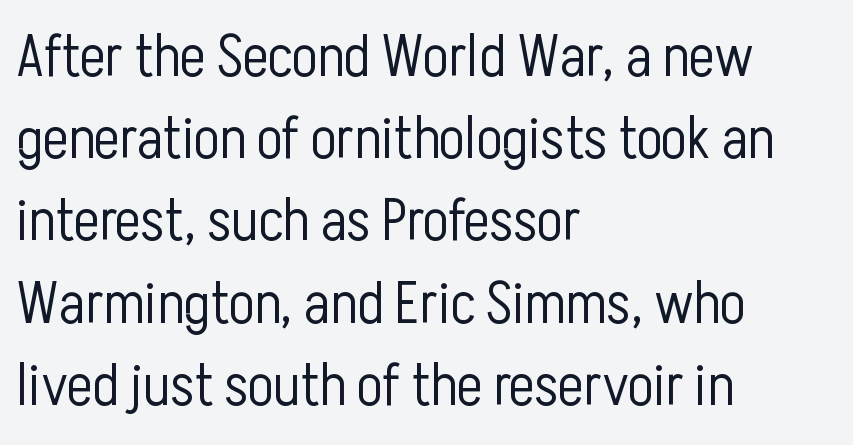
Q: Is the text bold? A: No.
Q: Is the text italic (slanted)? A: No, it is upright.
Q: Is the typeface a serif or a sans-serif typeface? A: Sans-serif.
Q: Is the text underlined? A: No.
Q: How is the paragraph aligned? A: Left-aligned.
Q: Is the spacing between letters normal or unusually wide? A: Normal.
Q: Is the spacing between lines tight, normal or loose? A: Normal.
Q: Width (condensed, normal, or wide)? A: Condensed.
Q: Stroke contrast? A: Low.
Q: x-height? A: Medium.
Q: Monospaced? A: No.
